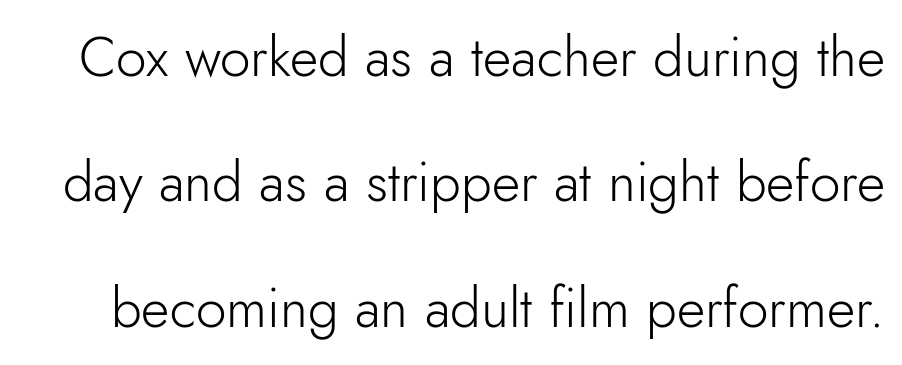
Q: Is the text bold? A: No.
Q: Is the text italic (slanted)? A: No, it is upright.
Q: Is the typeface a serif or a sans-serif typeface? A: Sans-serif.
Q: Is the text underlined? A: No.
Q: Is the spacing between letters normal or unusually wide? A: Normal.
Q: Is the spacing between lines tight, normal or loose? A: Loose.
Q: Width (condensed, normal, or wide)? A: Normal.
Q: Stroke contrast? A: Low.
Q: x-height? A: Small.
Q: Monospaced? A: No.
